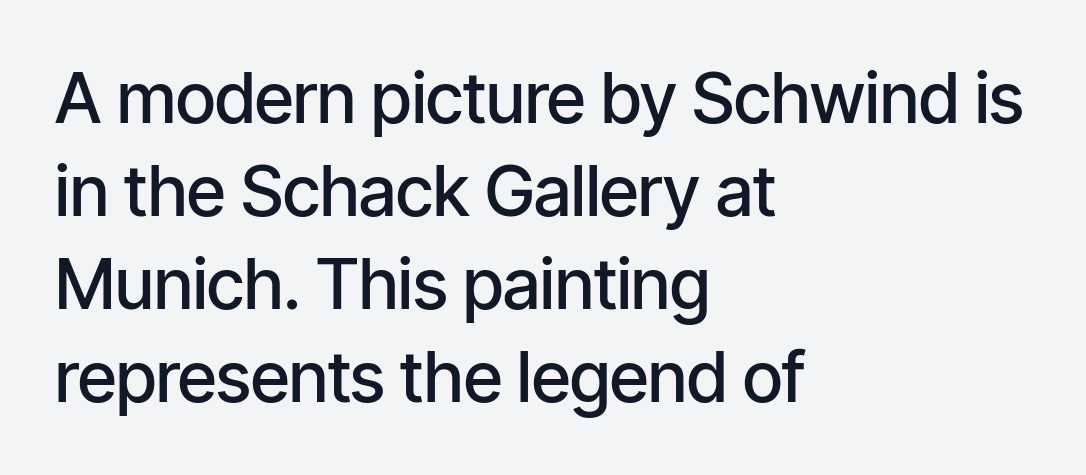
Q: Is the text bold? A: Semi-bold.
Q: Is the text italic (slanted)? A: No, it is upright.
Q: Is the typeface a serif or a sans-serif typeface? A: Sans-serif.
Q: Is the text underlined? A: No.
Q: How is the paragraph aligned? A: Left-aligned.
Q: Is the spacing between letters normal or unusually wide? A: Normal.
Q: Is the spacing between lines tight, normal or loose? A: Normal.
Q: Width (condensed, normal, or wide)? A: Condensed.
Q: Stroke contrast? A: Low.
Q: x-height? A: Medium.
Q: Monospaced? A: No.
